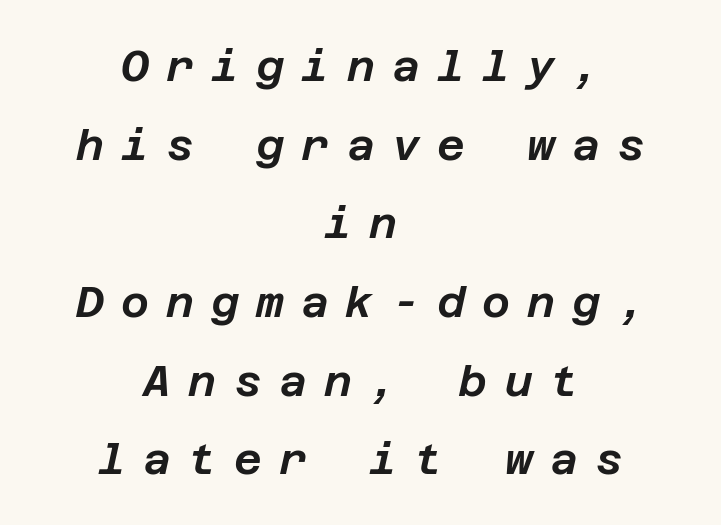
The image shows 43 px text type, italic (leaning right); set centered, line spacing 1.83x, unusually wide letter spacing (+0.4 em), not underlined; low stroke contrast and a large x-height.
